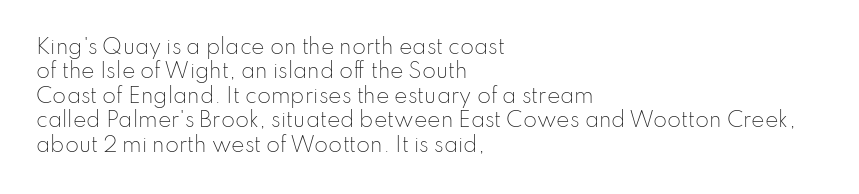
The image shows 20 px text type, upright; set left-aligned, line spacing 1.22x, normal letter spacing, not underlined.
